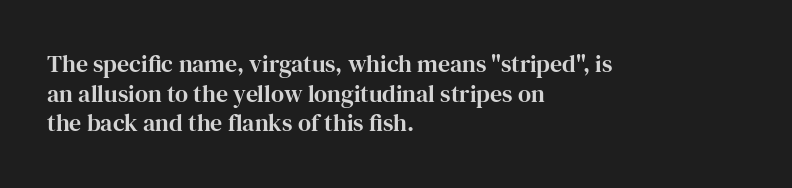
The rag falls on the right side of this text block. This sample uses an upright cut, with every glyph sitting square on the baseline. This sample uses plain, unmodified letter spacing. The strip under each line holds only bare page.
